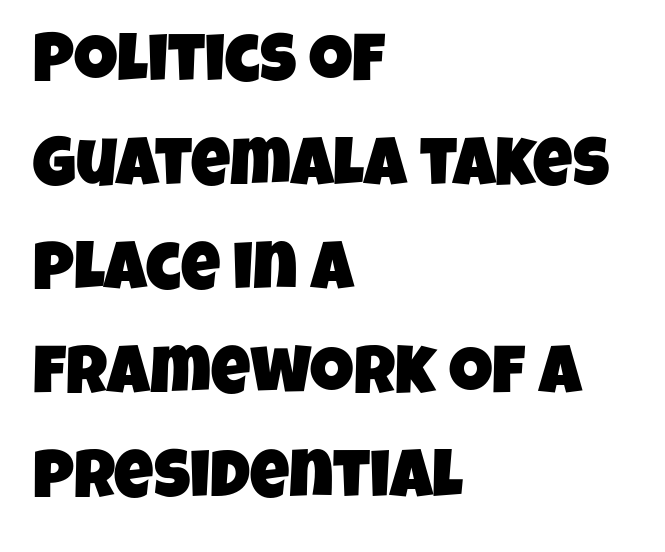
Q: Is the typeface a serif or a sans-serif typeface? A: Sans-serif.
Q: Is the text underlined? A: No.
Q: How is the paragraph aligned? A: Left-aligned.
Q: Is the spacing between letters normal or unusually wide? A: Normal.
Q: Is the spacing between lines tight, normal or loose? A: Normal.
Q: Width (condensed, normal, or wide)? A: Condensed.
Q: Stroke contrast? A: Low.
Q: x-height? A: Large.
Q: Monospaced? A: No.
